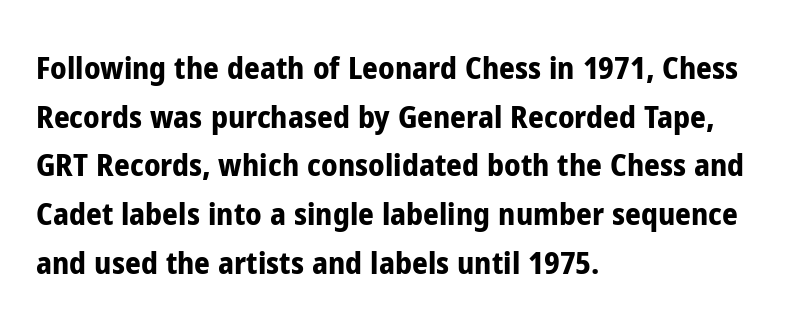
Q: Is the text bold? A: Yes.
Q: Is the text italic (slanted)? A: No, it is upright.
Q: Is the typeface a serif or a sans-serif typeface? A: Sans-serif.
Q: Is the text underlined? A: No.
Q: How is the paragraph aligned? A: Left-aligned.
Q: Is the spacing between letters normal or unusually wide? A: Normal.
Q: Is the spacing between lines tight, normal or loose? A: Normal.
Q: Width (condensed, normal, or wide)? A: Condensed.
Q: Stroke contrast? A: Low.
Q: x-height? A: Medium.
Q: Monospaced? A: No.
